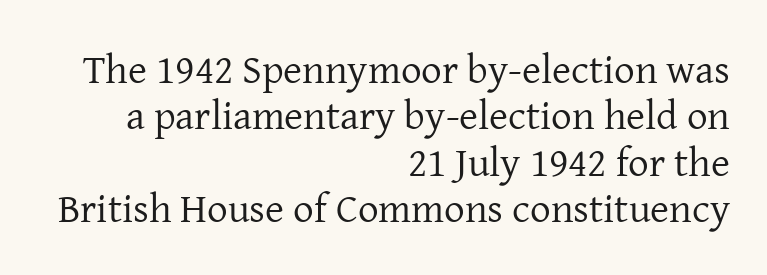
{"serif": "yes", "italic": "no", "bold": "no", "weight": "regular", "width": "normal", "stroke_contrast": "low", "x_height": "medium", "monospaced": "no", "underline": "no", "align": "right", "line_spacing": "tight", "line_spacing_ratio": 1.13, "letter_spacing": "normal", "letter_spacing_em": 0.0, "glyph_px": 41}
